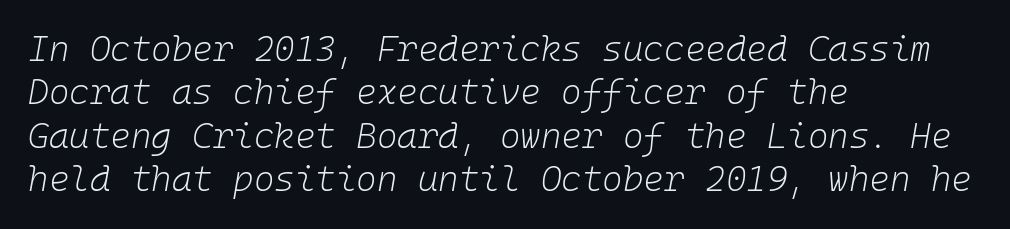
{"italic": "yes", "lean": "right", "slant_degrees": 10, "bold": "no", "weight": "light", "width": "normal", "stroke_contrast": "low", "x_height": "medium", "monospaced": "yes", "underline": "no", "align": "left", "line_spacing_ratio": 1.24, "letter_spacing": "normal", "letter_spacing_em": 0.0, "glyph_px": 35}
